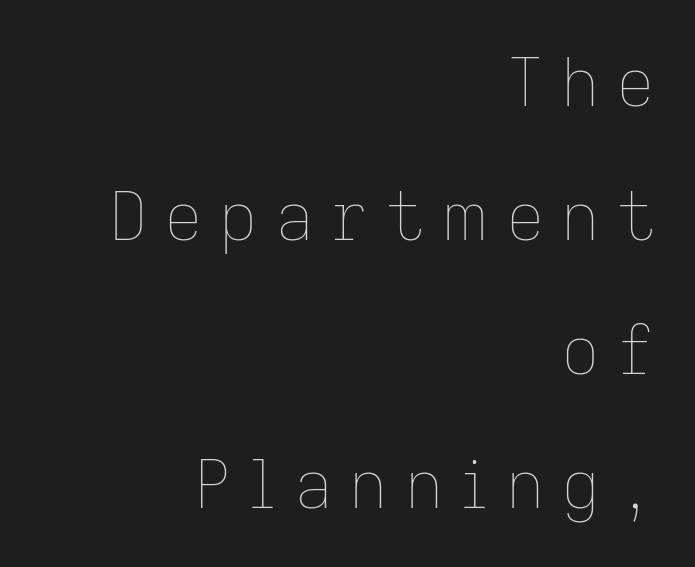
Each word looks stretched out because of the extra space between its letters. The letters stand upright; this is a roman face. Does the copy run flush right? Yes — the right margin is perfectly even. Proportional: the letters do not fall into vertical columns.
